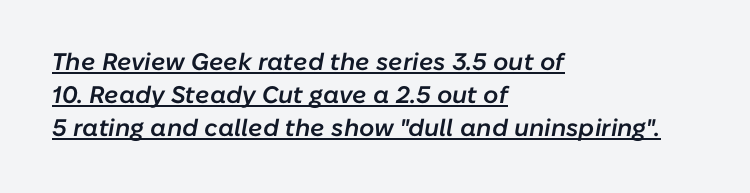
Reading down the column, the eye jumps a familiar distance to each next line. A somewhat darkened texture: the type is semibold rather than bold. All the whitespace from short lines collects on the right. The rendering uses the underline text-decoration. Tracking here is standard; glyphs follow each other at the usual distance.
